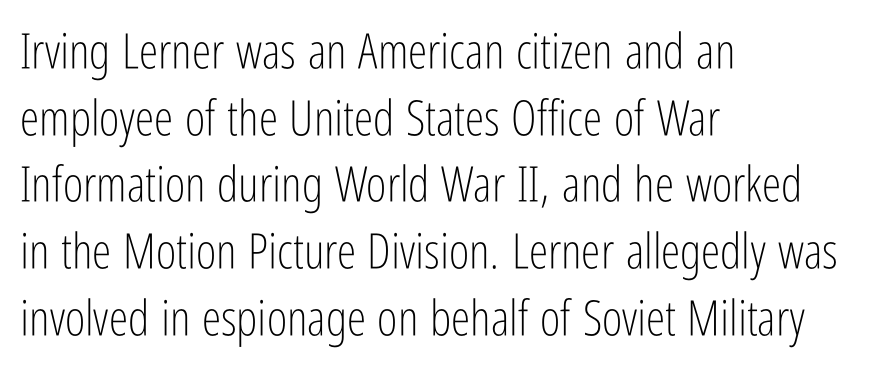
The words here are not underlined. Every character sits straight up, as roman type does. Is this a fixed-width face? No — the glyphs have proportional, varying widths. Quick note: interline space is typical. Heft: none added — not bold.
